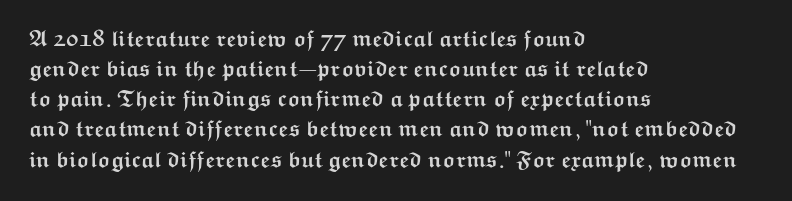
The image shows 22 px bold type, upright; set left-aligned, normal line spacing (1.37x), normal letter spacing, not underlined.
